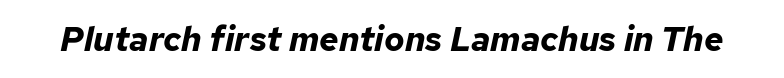
The image shows 34 px bold type, italic (leaning right); set normal letter spacing, not underlined; low stroke contrast and a medium x-height.
